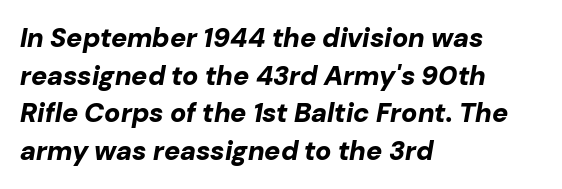
Rendered with sloped, italic letterforms. On the weight axis this lands at bold, roughly 700. The rag falls on the right side of this text block. Students, observe: this is what conventionally led text looks like. How are the letters spaced? Ordinarily, with no added tracking. The passage shown is not underscored anywhere.
